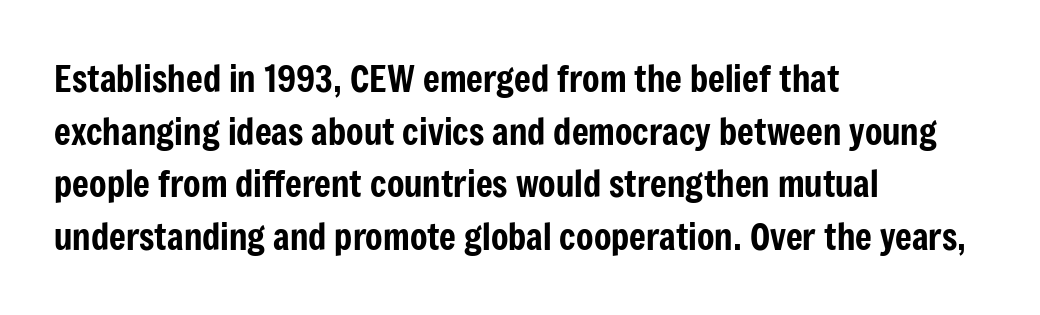
The image shows 36 px condensed sans-serif type, upright; set left-aligned, normal line spacing (1.46x), normal letter spacing, not underlined; low stroke contrast and a medium x-height.
